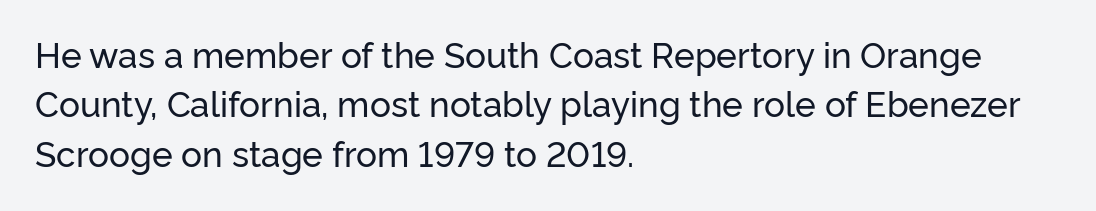
Q: Is the text italic (slanted)? A: No, it is upright.
Q: Is the typeface a serif or a sans-serif typeface? A: Sans-serif.
Q: Is the text underlined? A: No.
Q: How is the paragraph aligned? A: Left-aligned.
Q: Is the spacing between letters normal or unusually wide? A: Normal.
Q: Is the spacing between lines tight, normal or loose? A: Normal.
Q: Width (condensed, normal, or wide)? A: Normal.
Q: Stroke contrast? A: Low.
Q: x-height? A: Medium.
Q: Monospaced? A: No.
